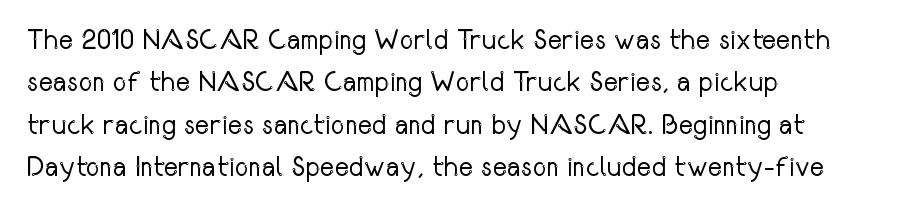
{"italic": "no", "bold": "no", "underline": "no", "align": "left", "line_spacing": "normal", "line_spacing_ratio": 1.57, "letter_spacing": "normal", "letter_spacing_em": 0.0, "glyph_px": 27}
